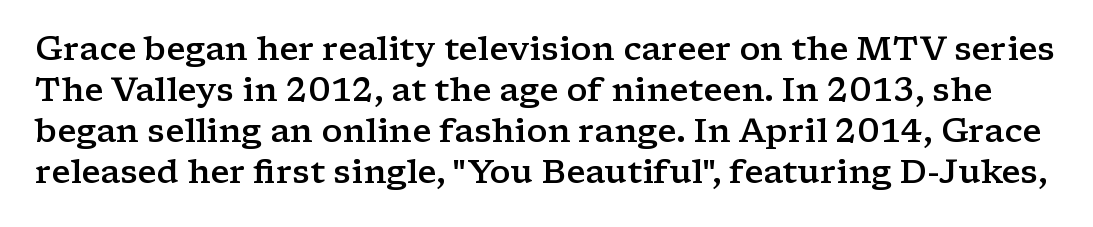
{"serif": "yes", "italic": "no", "bold": "semi", "weight": "semibold", "width": "wide", "stroke_contrast": "low", "x_height": "medium", "monospaced": "no", "underline": "no", "line_spacing_ratio": 1.24, "letter_spacing": "normal", "letter_spacing_em": 0.0, "glyph_px": 33}
